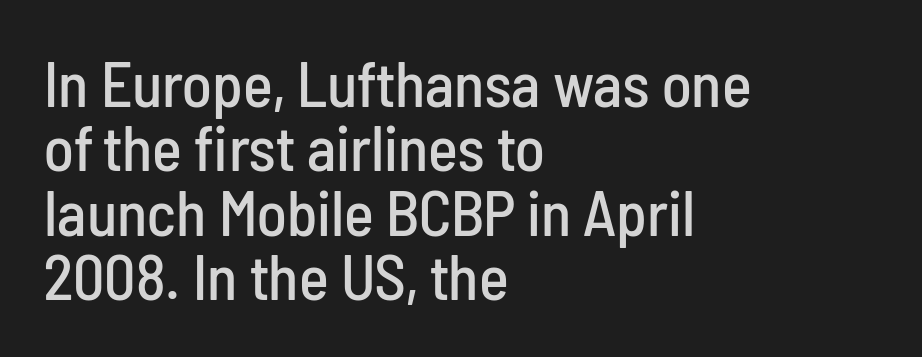
No italicization has been applied; the sample stays upright. Unmarked baselines from the first word to the last. The face used here is a sans, in the tradition of grotesques and geometrics. How would I describe the line gaps? Narrow and economical. The face used here is proportionally spaced, like ordinary book or web type.
